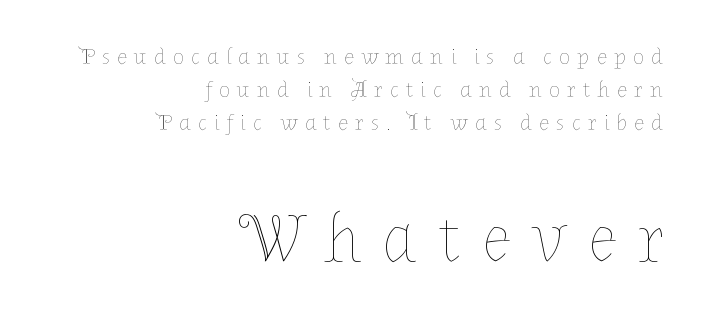
Bare-footed words on every line. The passage shown stacks its lines at a standard gap. Look at the glyph heights: the lower group is clearly the bigger setting. Short note: letters widely spaced.
